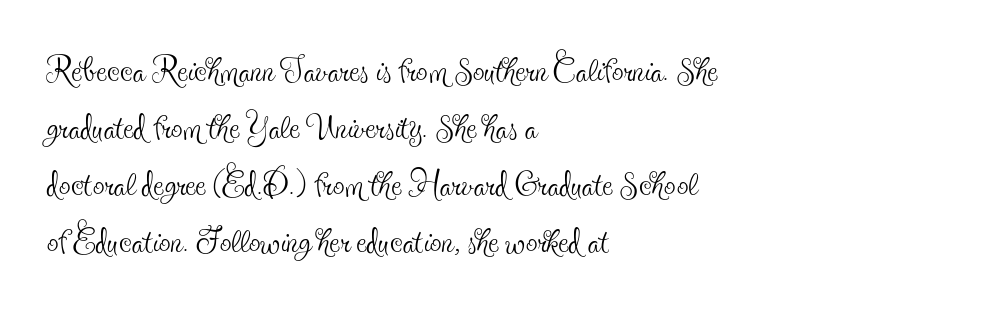
The image shows 46 px thin, condensed serif type; set left-aligned, line spacing 1.24x, normal letter spacing, not underlined; a small x-height.
